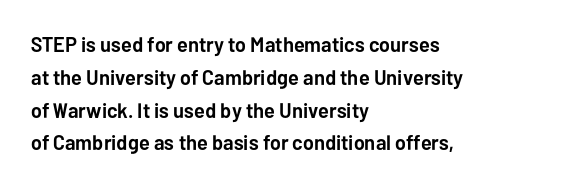
The image shows 21 px bold type, upright; set left-aligned, normal line spacing (1.56x), normal letter spacing, not underlined.
